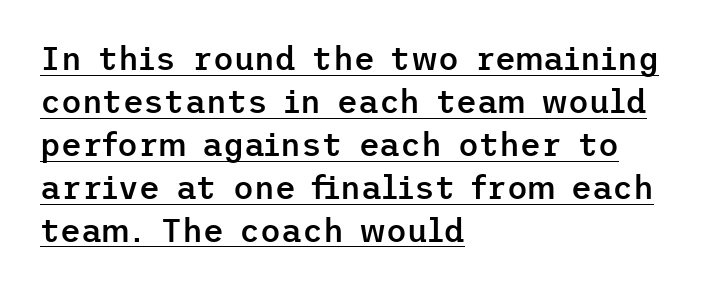
The image shows 32 px semibold sans-serif type, upright; set left-aligned, normal line spacing (1.34x), normal letter spacing, underlined; low stroke contrast and a medium x-height.
